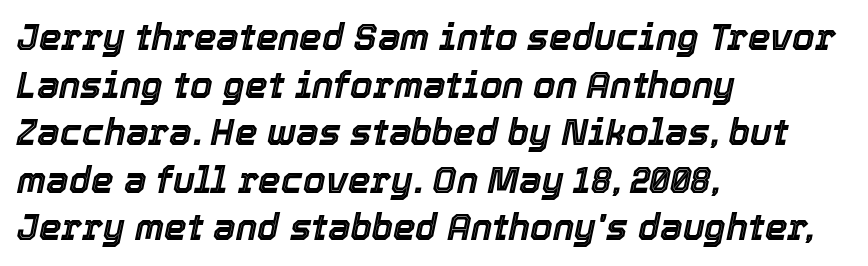
Q: Is the text italic (slanted)? A: Yes, it leans right by about 12 degrees.
Q: Is the text underlined? A: No.
Q: How is the paragraph aligned? A: Left-aligned.
Q: Is the spacing between letters normal or unusually wide? A: Normal.
Q: Is the spacing between lines tight, normal or loose? A: Normal.
Q: Width (condensed, normal, or wide)? A: Normal.
Q: x-height? A: Medium.
Q: Monospaced? A: No.
